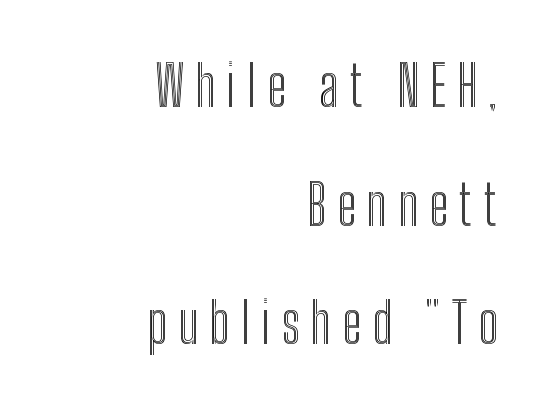
{"italic": "no", "width": "condensed", "x_height": "medium", "monospaced": "no", "underline": "no", "align": "right", "line_spacing": "loose", "line_spacing_ratio": 2.12, "glyph_px": 56}
